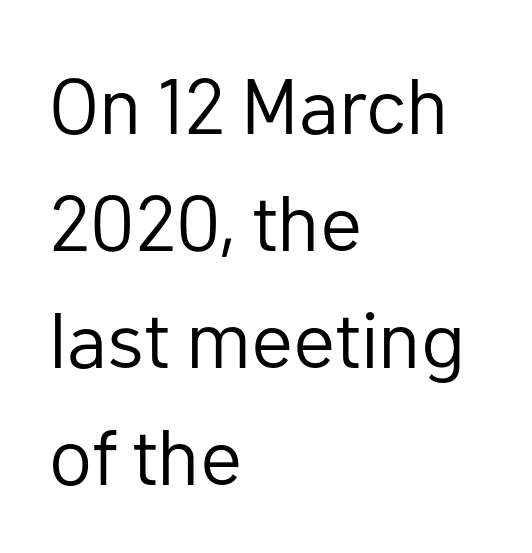
The image shows 79 px regular-weight sans-serif type, upright; set left-aligned, normal line spacing (1.48x), normal letter spacing, not underlined; low stroke contrast and a medium x-height.
